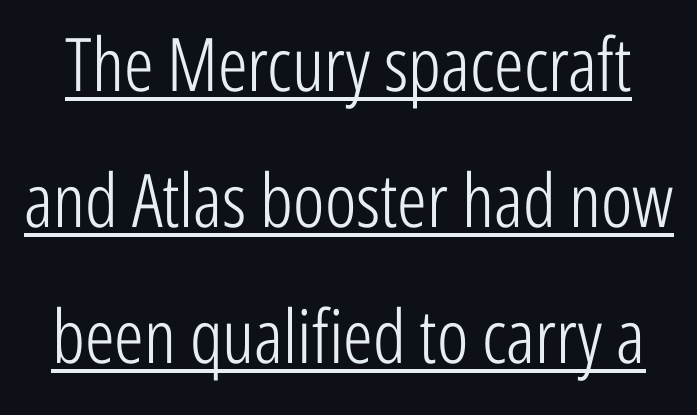
The image shows 74 px light, condensed sans-serif type, upright; set line spacing 1.84x, normal letter spacing, underlined; low stroke contrast and a medium x-height.
